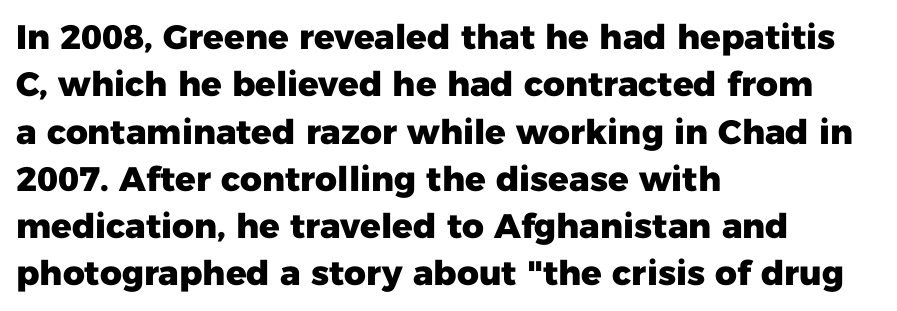
Q: Is the text bold? A: Yes.
Q: Is the text italic (slanted)? A: No, it is upright.
Q: Is the typeface a serif or a sans-serif typeface? A: Sans-serif.
Q: Is the text underlined? A: No.
Q: How is the paragraph aligned? A: Left-aligned.
Q: Is the spacing between letters normal or unusually wide? A: Normal.
Q: Is the spacing between lines tight, normal or loose? A: Normal.
Q: Width (condensed, normal, or wide)? A: Normal.
Q: Stroke contrast? A: Low.
Q: x-height? A: Medium.
Q: Monospaced? A: No.
